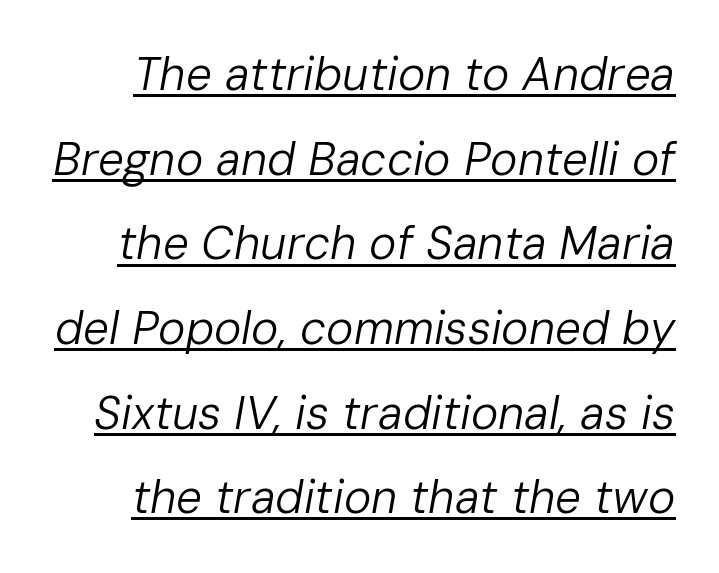
The image shows 46 px regular-weight type, italic (leaning right); set line spacing 1.84x, normal letter spacing, underlined; low stroke contrast and a medium x-height.
